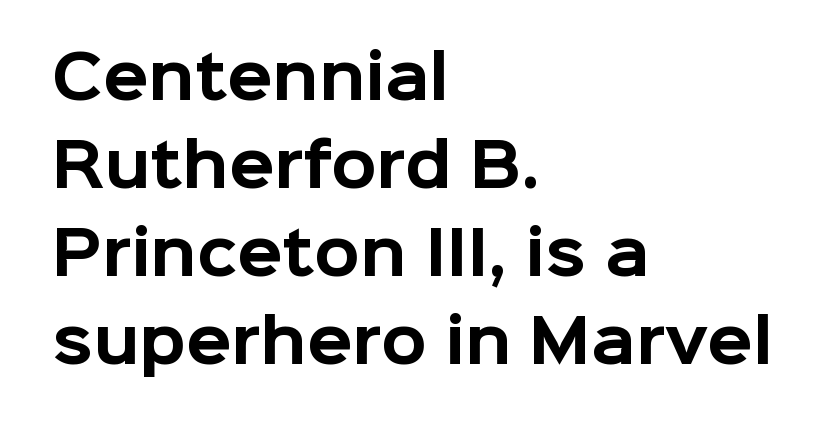
{"serif": "no", "italic": "no", "bold": "yes", "weight": "bold", "width": "normal", "stroke_contrast": "low", "x_height": "medium", "monospaced": "no", "underline": "no", "align": "left", "line_spacing": "normal", "line_spacing_ratio": 1.49, "letter_spacing": "normal", "letter_spacing_em": 0.0, "glyph_px": 59}
